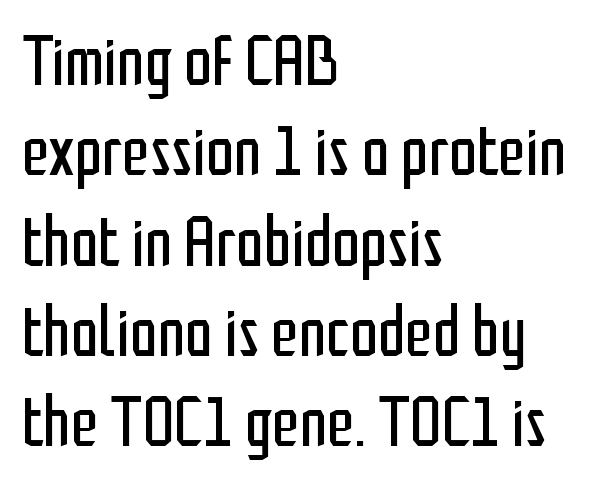
The image shows 70 px regular-weight, condensed sans-serif type, upright; set left-aligned, normal line spacing (1.29x), normal letter spacing, not underlined; low stroke contrast and a medium x-height.
